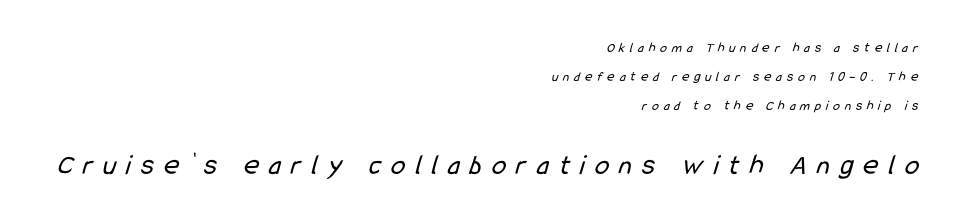
Q: Is the text bold? A: No.
Q: Is the typeface a serif or a sans-serif typeface? A: Sans-serif.
Q: Is the text underlined? A: No.
Q: How is the paragraph aligned? A: Right-aligned.
Q: Is the spacing between letters normal or unusually wide? A: Unusually wide.
Q: Is the spacing between lines tight, normal or loose? A: Loose.
Q: Which block of text is set in a larger size, the first (top) or the second (bottom)? A: The second (bottom) one.
Q: Width (condensed, normal, or wide)? A: Condensed.
Q: Stroke contrast? A: Low.
Q: x-height? A: Medium.
Q: Monospaced? A: No.
